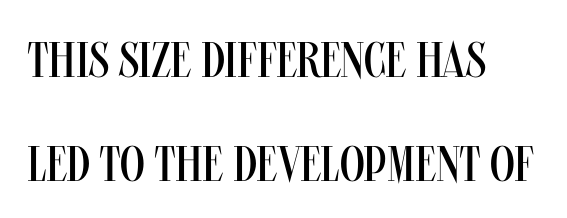
Q: Is the text bold? A: No.
Q: Is the text italic (slanted)? A: No, it is upright.
Q: Is the typeface a serif or a sans-serif typeface? A: Sans-serif.
Q: Is the text underlined? A: No.
Q: How is the paragraph aligned? A: Left-aligned.
Q: Is the spacing between letters normal or unusually wide? A: Normal.
Q: Is the spacing between lines tight, normal or loose? A: Loose.
Q: Width (condensed, normal, or wide)? A: Condensed.
Q: Stroke contrast? A: Medium.
Q: x-height? A: Large.
Q: Monospaced? A: No.
